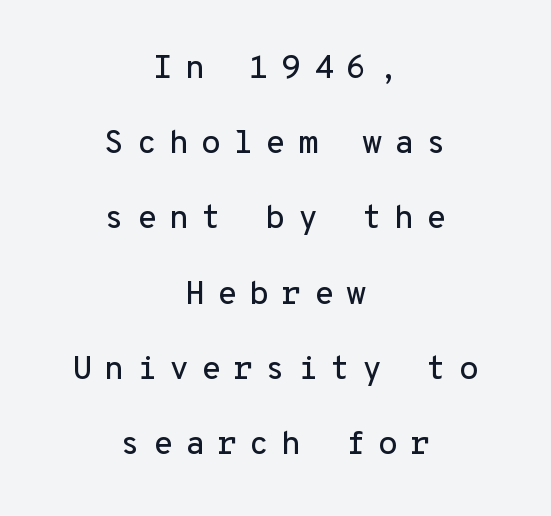
The image shows 33 px sans-serif type, upright, monospaced; set centered, loose line spacing (2.28x), unusually wide letter spacing (+0.36 em), not underlined; low stroke contrast and a medium x-height.
